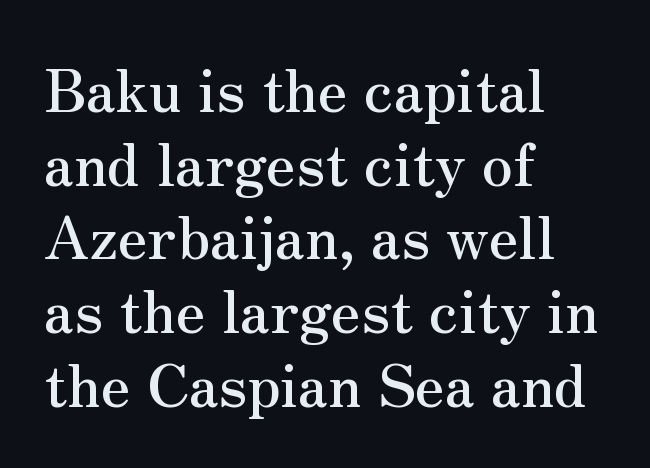
The font family rendered here belongs to the serif group. Each letter keeps its own natural width here, so spacing adapts to shape. The letters stand upright; this is a roman face. These lines sit exactly where default settings would place them.
